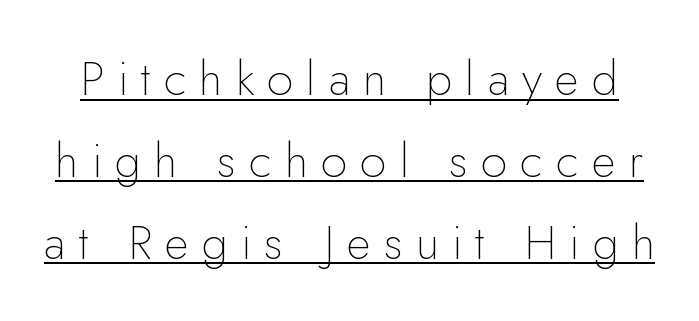
Here the glyphs are tracked loosely, breaking word shapes into spaced letters. The passage shown is underscored from start to finish. You can tell it's not italic because the verticals are truly vertical. No feet cap the strokes, marking this as sans-serif type.
